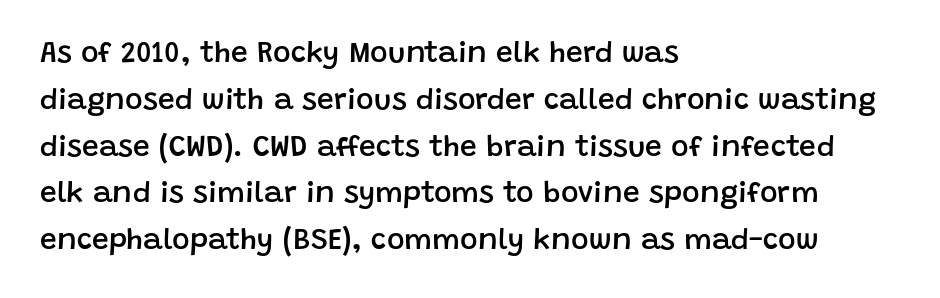
{"serif": "no", "italic": "no", "bold": "semi", "weight": "semibold", "width": "normal", "stroke_contrast": "low", "x_height": "large", "monospaced": "no", "underline": "no", "align": "left", "line_spacing": "normal", "line_spacing_ratio": 1.56, "letter_spacing": "normal", "letter_spacing_em": 0.0, "glyph_px": 30}
